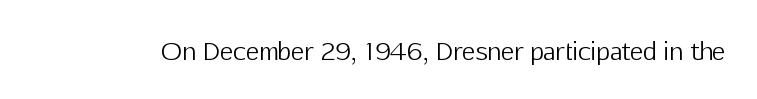
Q: Is the text bold? A: No.
Q: Is the text italic (slanted)? A: No, it is upright.
Q: Is the text underlined? A: No.
Q: Is the spacing between letters normal or unusually wide? A: Normal.
